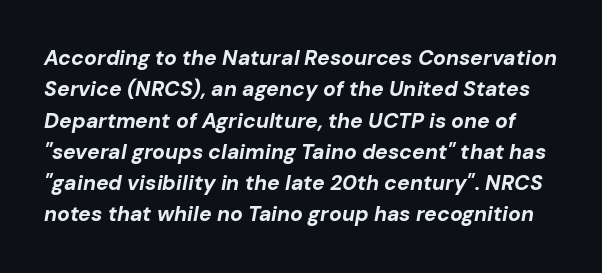
The image shows 21 px bold type, italic (leaning right); set normal line spacing (1.49x), normal letter spacing, not underlined.
